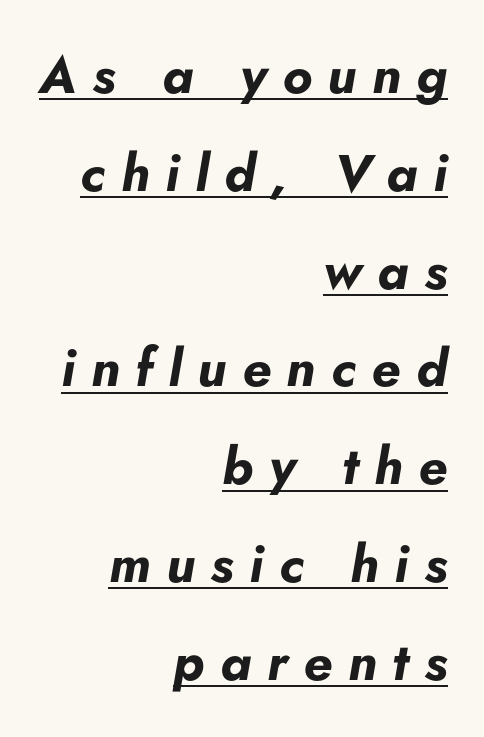
{"italic": "yes", "lean": "right", "slant_degrees": 5, "bold": "yes", "weight": "bold", "width": "normal", "stroke_contrast": "low", "x_height": "small", "monospaced": "no", "underline": "yes", "align": "right", "line_spacing_ratio": 1.88, "letter_spacing": "wide", "letter_spacing_em": 0.3, "glyph_px": 52}
